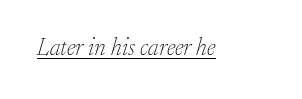
Q: Is the text bold? A: No.
Q: Is the text italic (slanted)? A: Yes, it leans right by about 17 degrees.
Q: Is the text underlined? A: Yes.
Q: Is the spacing between letters normal or unusually wide? A: Normal.
